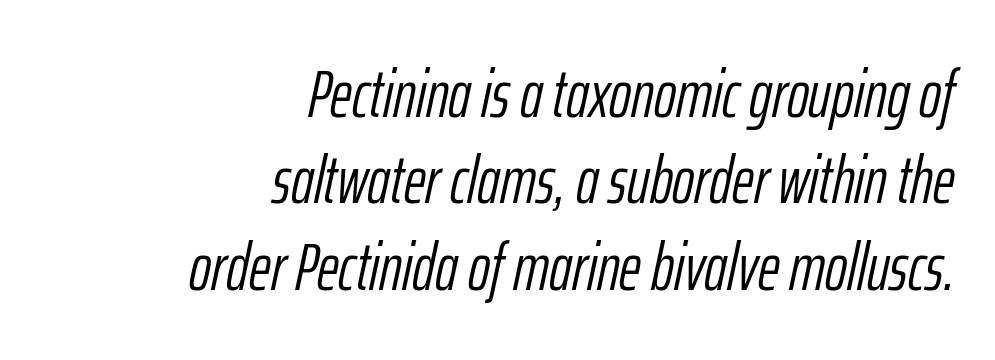
Q: Is the text bold? A: No.
Q: Is the text italic (slanted)? A: Yes, it leans right by about 12 degrees.
Q: Is the text underlined? A: No.
Q: How is the paragraph aligned? A: Right-aligned.
Q: Is the spacing between letters normal or unusually wide? A: Normal.
Q: Is the spacing between lines tight, normal or loose? A: Normal.
Q: Width (condensed, normal, or wide)? A: Condensed.
Q: Stroke contrast? A: Low.
Q: x-height? A: Medium.
Q: Monospaced? A: No.
